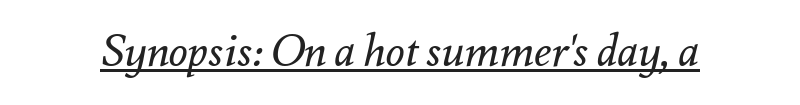
Q: Is the text bold? A: No.
Q: Is the text italic (slanted)? A: Yes, it leans right by about 12 degrees.
Q: Is the text underlined? A: Yes.
Q: Is the spacing between letters normal or unusually wide? A: Normal.
Q: Width (condensed, normal, or wide)? A: Normal.
Q: Stroke contrast? A: Medium.
Q: x-height? A: Small.
Q: Monospaced? A: No.
